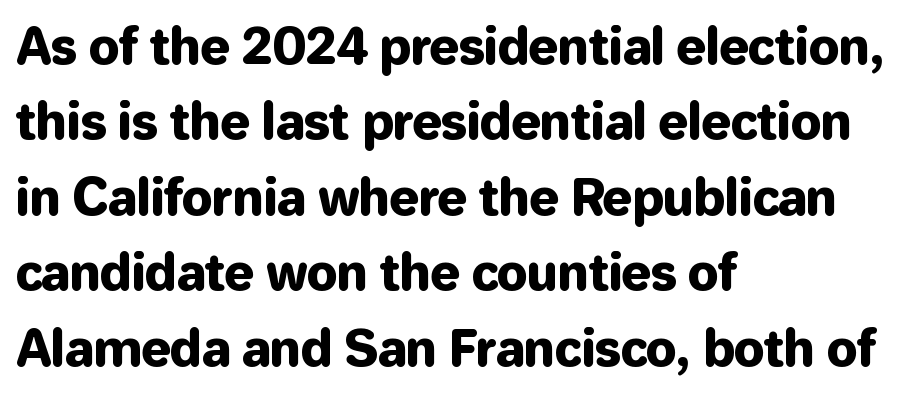
{"serif": "no", "italic": "no", "width": "normal", "stroke_contrast": "low", "x_height": "medium", "monospaced": "no", "underline": "no", "align": "left", "line_spacing": "normal", "line_spacing_ratio": 1.54, "letter_spacing": "normal", "letter_spacing_em": 0.0, "glyph_px": 49}
